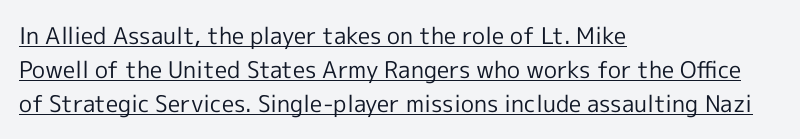
Q: Is the text bold? A: No.
Q: Is the text italic (slanted)? A: No, it is upright.
Q: Is the text underlined? A: Yes.
Q: How is the paragraph aligned? A: Left-aligned.
Q: Is the spacing between letters normal or unusually wide? A: Normal.
Q: Is the spacing between lines tight, normal or loose? A: Normal.
